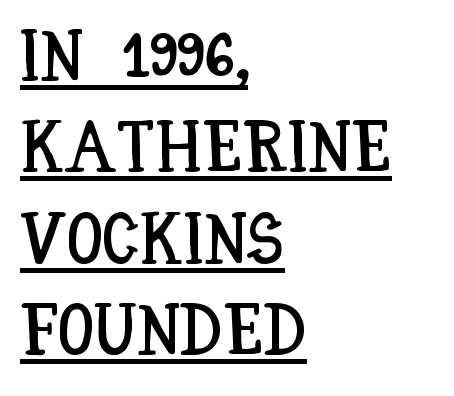
Q: Is the text italic (slanted)? A: No, it is upright.
Q: Is the text underlined? A: Yes.
Q: How is the paragraph aligned? A: Left-aligned.
Q: Is the spacing between letters normal or unusually wide? A: Normal.
Q: Is the spacing between lines tight, normal or loose? A: Normal.
Q: Width (condensed, normal, or wide)? A: Condensed.
Q: Stroke contrast? A: Low.
Q: x-height? A: Large.
Q: Monospaced? A: No.
